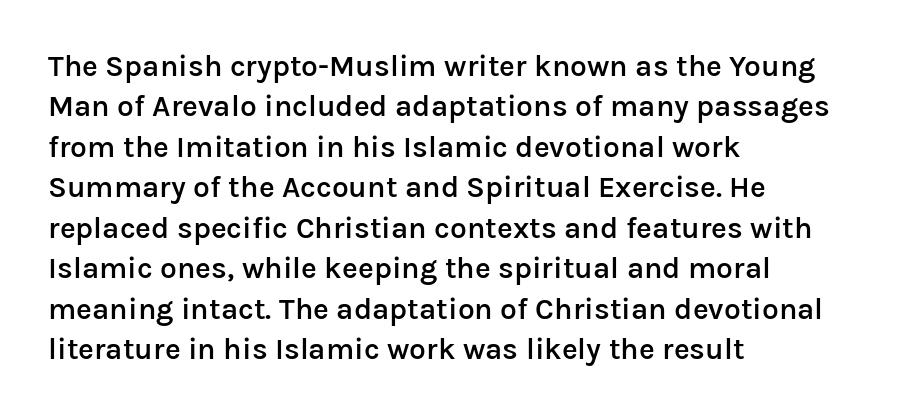
The typeface chosen for these lines omits serifs. Caption: multi-line text, flush left, ragged right. It's the straight-up-and-down kind of type. Observe the ordinary spacing: letters are neighbours, not strangers. Semibold letterforms, between regular and bold. Has an underline been added? It has not.
